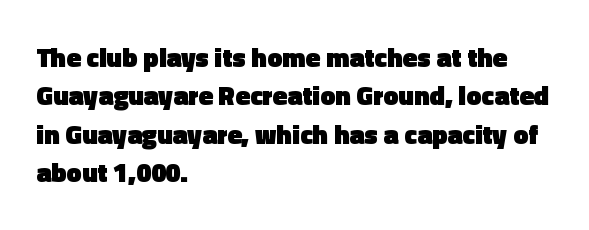
Glyph-to-glyph distance matches everyday printed text. Notice how thick the strokes are: this is what a full bold looks like. A normal amount of white space separates one row of letters from the next. Only glyphs here, with clear space below each row. Vertical strokes here are truly vertical.
